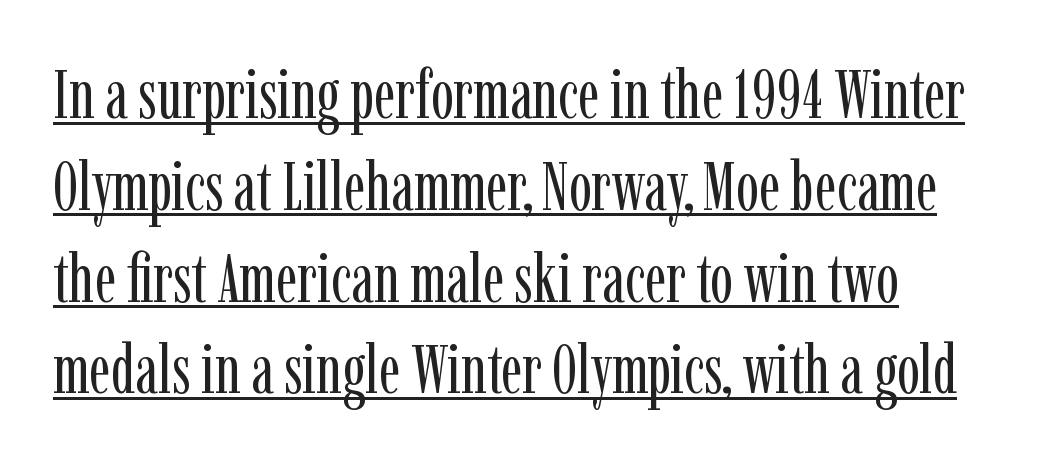
The image shows 68 px regular-weight, condensed serif type, upright; set normal line spacing (1.35x), normal letter spacing, underlined; low stroke contrast and a medium x-height.
